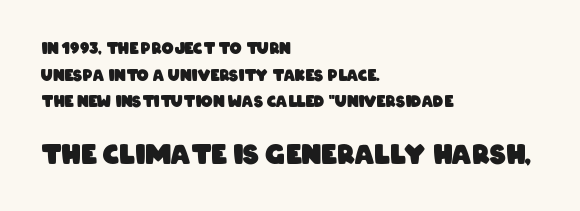
Q: Is the text bold? A: Yes.
Q: Is the text underlined? A: No.
Q: How is the paragraph aligned? A: Left-aligned.
Q: Is the spacing between letters normal or unusually wide? A: Normal.
Q: Which block of text is set in a larger size, the first (top) or the second (bottom)? A: The second (bottom) one.
